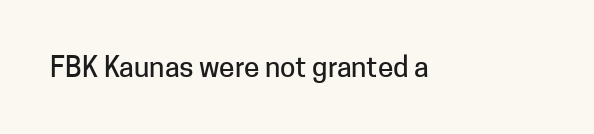
Tracking here is standard; glyphs follow each other at the usual distance. You can tell it's not italic because the verticals are truly vertical. Typographically, this falls in the sans-serif category. The letters advance in unequal steps, a hallmark of proportional type. No word sits above an underline.
